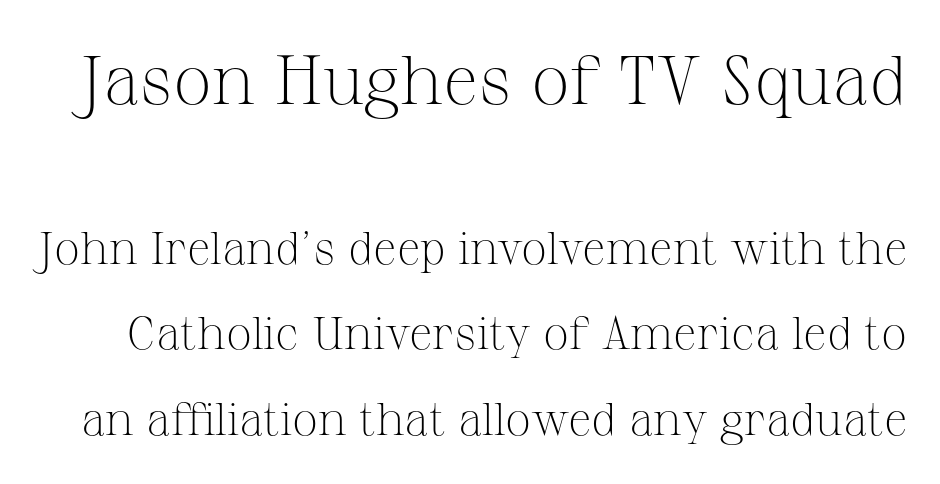
The cut favours lightness, reaching ordinary text weight at its darkest. This sample uses plain, unmodified letter spacing. The typography opts for an upright posture over an oblique one. Rule under the text: the space is simply empty. Does the bottom block carry the larger type? No, the top block does.
